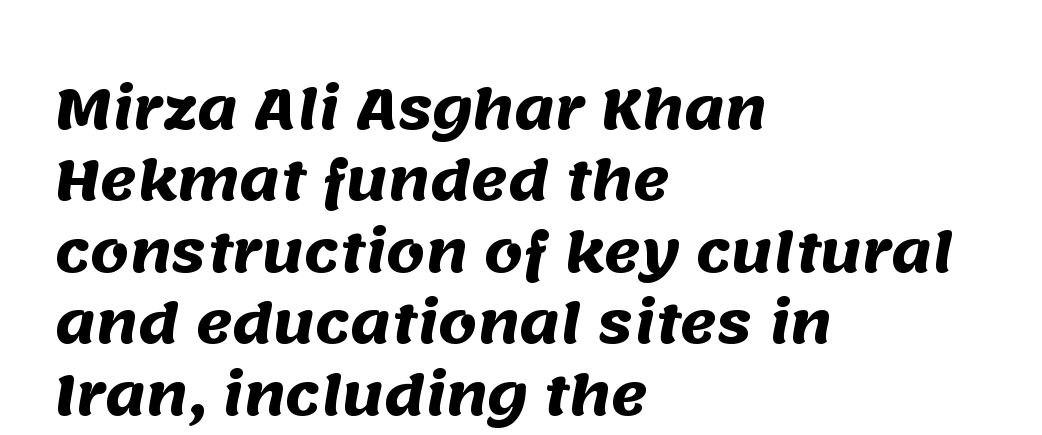
Q: Is the text bold? A: Yes.
Q: Is the typeface a serif or a sans-serif typeface? A: Sans-serif.
Q: Is the text underlined? A: No.
Q: How is the paragraph aligned? A: Left-aligned.
Q: Is the spacing between letters normal or unusually wide? A: Normal.
Q: Is the spacing between lines tight, normal or loose? A: Normal.
Q: Width (condensed, normal, or wide)? A: Normal.
Q: Stroke contrast? A: Medium.
Q: x-height? A: Large.
Q: Monospaced? A: No.
